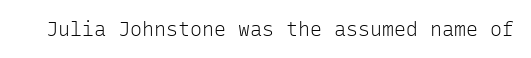
Q: Is the text bold? A: No.
Q: Is the text italic (slanted)? A: No, it is upright.
Q: Is the text underlined? A: No.
Q: Is the spacing between letters normal or unusually wide? A: Normal.
